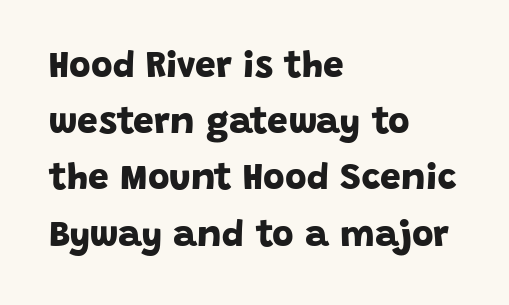
The letters are bold, with thick, heavy strokes. Short and long lines alike share a common starting point at left. The face used here is rendered with its standard letterfit. The rows are spaced the way most documents space them. The gap between lines stays unmarked.
